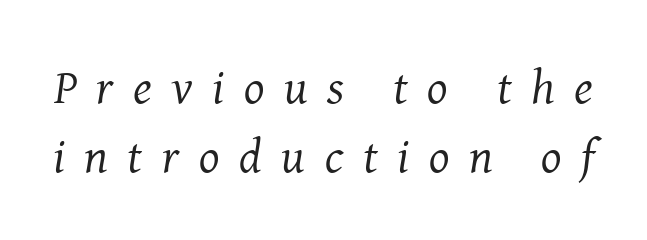
{"serif": "yes", "italic": "yes", "lean": "right", "slant_degrees": 8, "bold": "no", "weight": "regular", "width": "normal", "stroke_contrast": "medium", "x_height": "medium", "monospaced": "no", "underline": "no", "line_spacing": "normal", "line_spacing_ratio": 1.43, "letter_spacing": "wide", "letter_spacing_em": 0.41, "glyph_px": 48}
